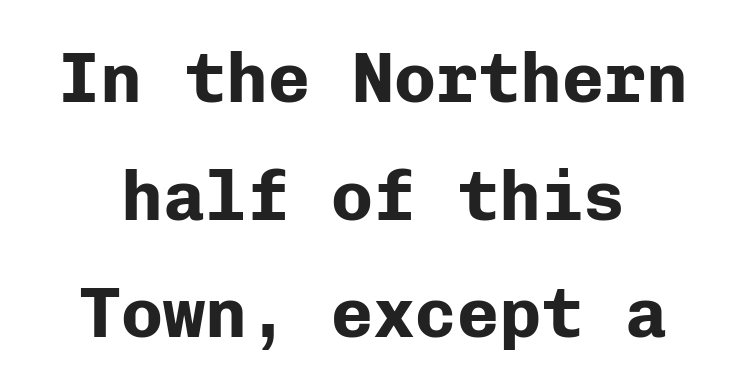
The passage shown is not underscored anywhere. Spacing verdict: monospaced, one width for all characters. This sample keeps an unexceptional amount of space between lines. The typography opts for an upright posture over an oblique one.
